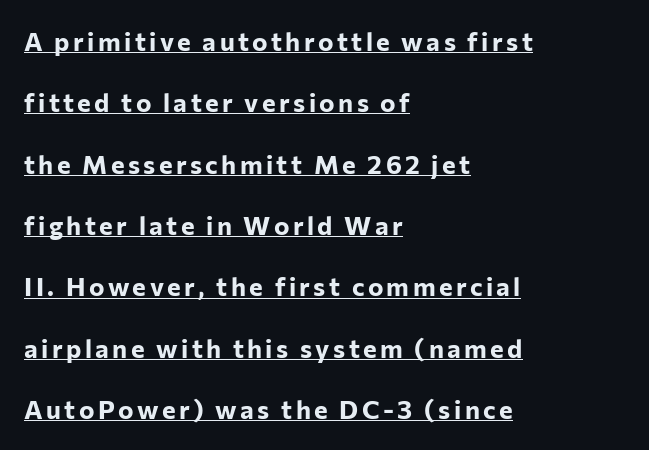
Q: Is the text bold? A: Yes.
Q: Is the text italic (slanted)? A: No, it is upright.
Q: Is the text underlined? A: Yes.
Q: How is the paragraph aligned? A: Left-aligned.
Q: Is the spacing between lines tight, normal or loose? A: Loose.
